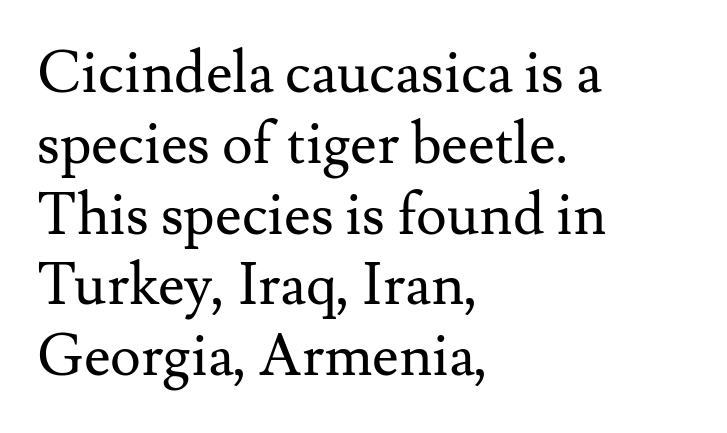
Q: Is the text bold? A: No.
Q: Is the text italic (slanted)? A: No, it is upright.
Q: Is the typeface a serif or a sans-serif typeface? A: Serif.
Q: Is the text underlined? A: No.
Q: How is the paragraph aligned? A: Left-aligned.
Q: Is the spacing between letters normal or unusually wide? A: Normal.
Q: Width (condensed, normal, or wide)? A: Normal.
Q: Stroke contrast? A: Medium.
Q: x-height? A: Small.
Q: Monospaced? A: No.
